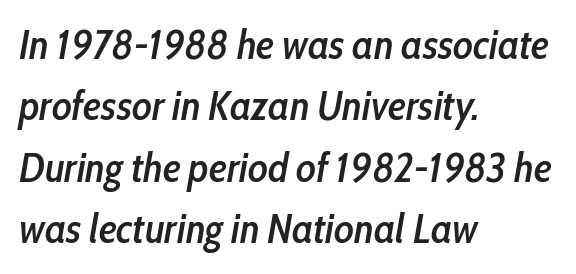
The designer left line spacing at the default. The letters sit at their default tracking, neither squeezed nor spread. A student would call this left alignment; a typographer would say flush left, rag right. Compared with ordinary roman type, these characters are visibly tilted. This sample has the flowing, uneven cadence of proportional lettering. The gap between lines stays unmarked.
